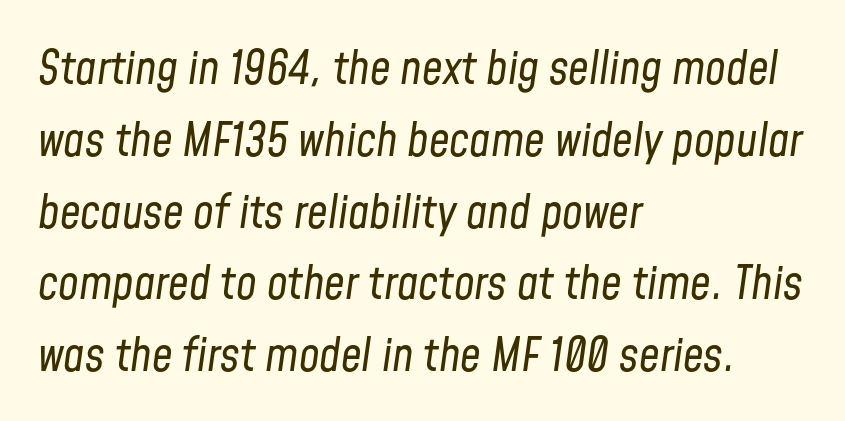
{"italic": "yes", "lean": "right", "slant_degrees": 8, "bold": "no", "weight": "regular", "width": "condensed", "stroke_contrast": "low", "x_height": "medium", "monospaced": "no", "underline": "no", "align": "left", "line_spacing": "normal", "line_spacing_ratio": 1.56, "letter_spacing": "normal", "letter_spacing_em": 0.0, "glyph_px": 46}
